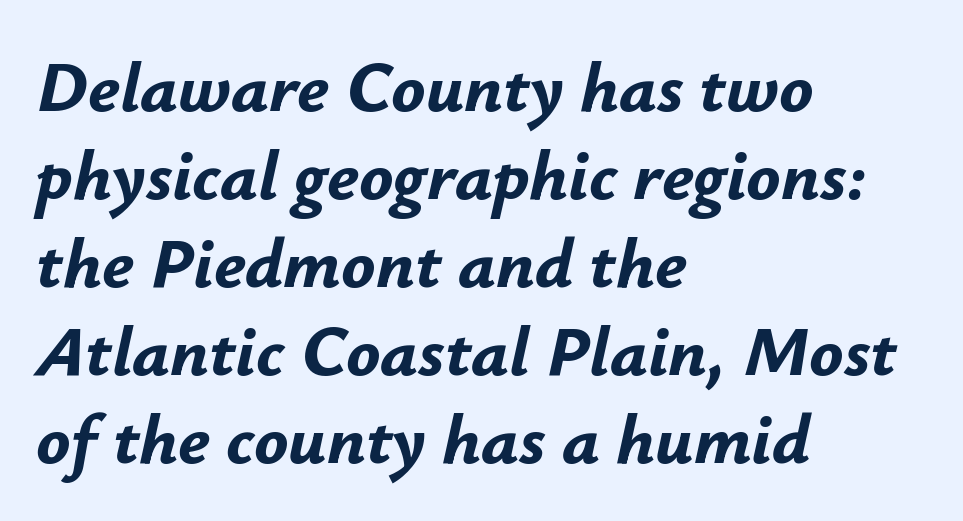
{"italic": "yes", "lean": "right", "slant_degrees": 12, "bold": "yes", "weight": "bold", "width": "normal", "stroke_contrast": "low", "x_height": "small", "monospaced": "no", "underline": "no", "align": "left", "line_spacing_ratio": 1.24, "letter_spacing": "normal", "letter_spacing_em": 0.0, "glyph_px": 71}
